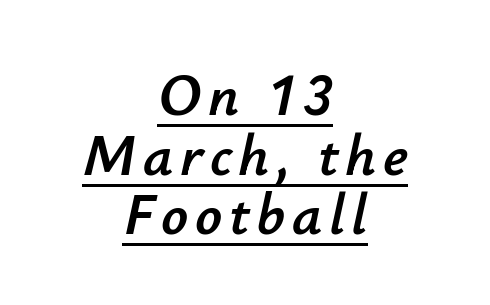
The image shows 59 px text type, italic (leaning right); set centered, tight line spacing (1.01x), underlined; low stroke contrast and a small x-height.
